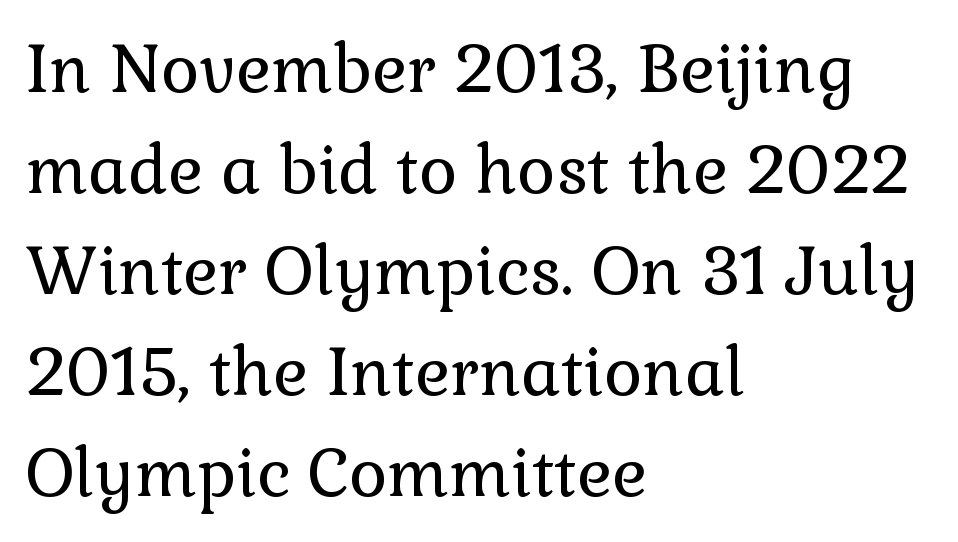
Q: Is the text bold? A: No.
Q: Is the text italic (slanted)? A: No, it is upright.
Q: Is the typeface a serif or a sans-serif typeface? A: Serif.
Q: Is the text underlined? A: No.
Q: How is the paragraph aligned? A: Left-aligned.
Q: Is the spacing between letters normal or unusually wide? A: Normal.
Q: Is the spacing between lines tight, normal or loose? A: Normal.
Q: Width (condensed, normal, or wide)? A: Normal.
Q: Stroke contrast? A: Low.
Q: x-height? A: Medium.
Q: Monospaced? A: No.
